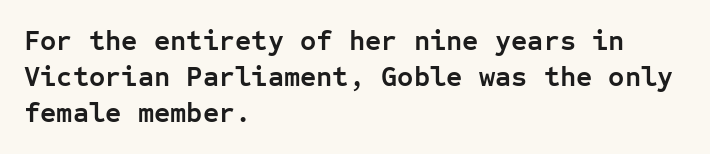
{"serif": "no", "italic": "no", "bold": "yes", "weight": "semibold", "width": "normal", "stroke_contrast": "low", "x_height": "medium", "monospaced": "yes", "underline": "no", "align": "left", "line_spacing": "normal", "line_spacing_ratio": 1.29, "letter_spacing": "normal", "letter_spacing_em": 0.0, "glyph_px": 28}
